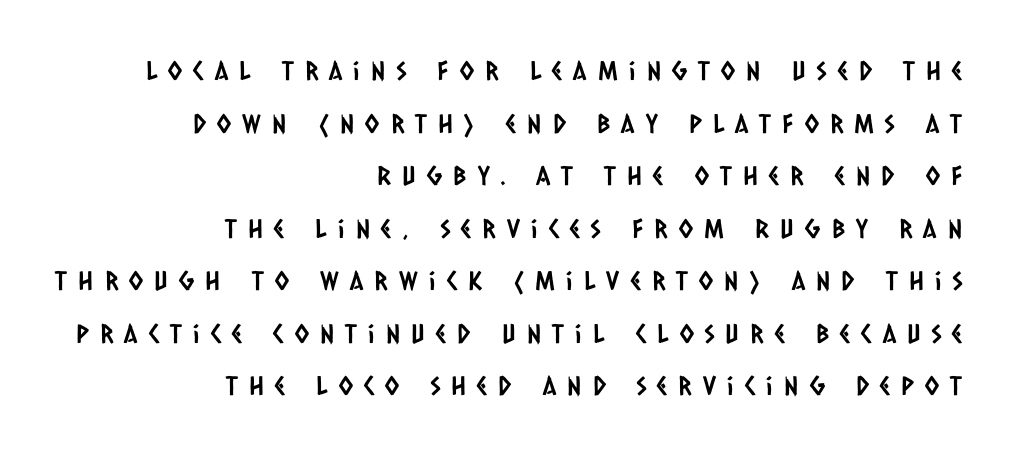
Short and long lines alike share a common ending point at right. Horizontal bands of white between lines are thick stripes. Decoration check: the copy has no underline. Tracking here is generous; glyphs stand well apart from one another.
